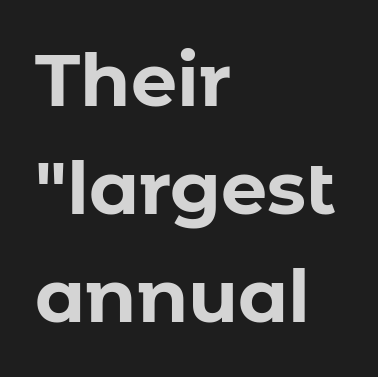
{"serif": "no", "italic": "no", "bold": "yes", "weight": "bold", "width": "normal", "stroke_contrast": "low", "x_height": "medium", "monospaced": "no", "underline": "no", "align": "left", "line_spacing": "normal", "line_spacing_ratio": 1.48, "letter_spacing": "normal", "letter_spacing_em": 0.0, "glyph_px": 73}
